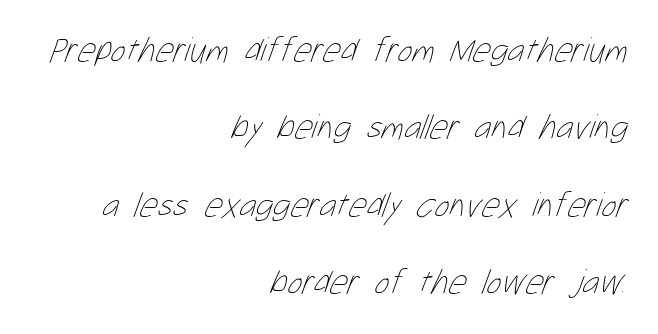
Q: Is the text bold? A: No.
Q: Is the text underlined? A: No.
Q: How is the paragraph aligned? A: Right-aligned.
Q: Is the spacing between letters normal or unusually wide? A: Normal.
Q: Is the spacing between lines tight, normal or loose? A: Loose.
Q: Width (condensed, normal, or wide)? A: Condensed.
Q: Stroke contrast? A: Low.
Q: x-height? A: Medium.
Q: Monospaced? A: No.
